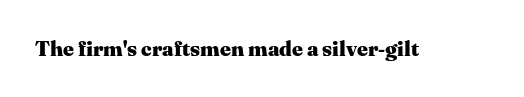
Q: Is the text bold? A: Yes.
Q: Is the text italic (slanted)? A: No, it is upright.
Q: Is the text underlined? A: No.
Q: Is the spacing between letters normal or unusually wide? A: Normal.
